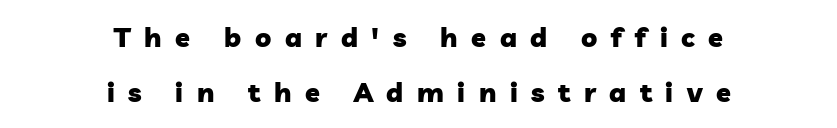
The image shows 27 px bold type; set centered, loose line spacing (2.02x), unusually wide letter spacing (+0.5 em), not underlined.
